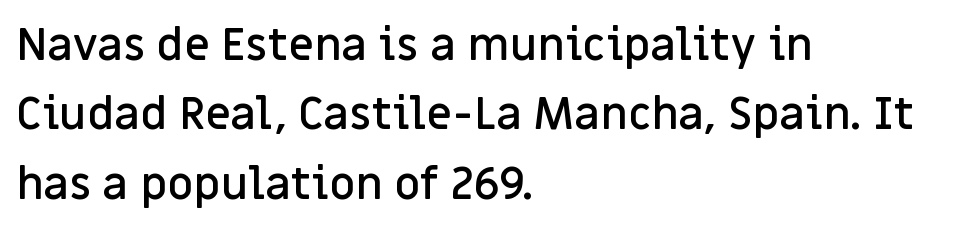
Do the letters lean? They stand straight. Words appear dense and cohesive because spacing is normal. Check where the strokes stop: nothing finishes them off — pure sans. Spacing verdict: proportional, widths tailored to each character.
